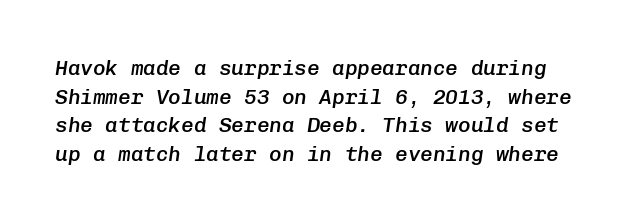
Nobody touched the tracking dial on this one. Slanted lettering throughout. Glance below the letters and you will spot only blank space. The letters are semibold — heavier than regular but short of a full bold. Vertical spacing — default.
